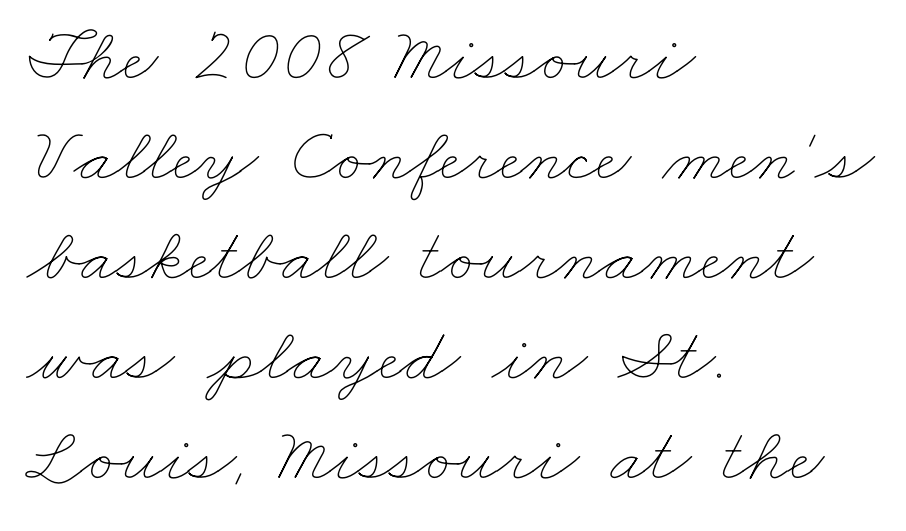
Q: Is the text bold? A: No.
Q: Is the text underlined? A: No.
Q: How is the paragraph aligned? A: Left-aligned.
Q: Is the spacing between letters normal or unusually wide? A: Normal.
Q: Is the spacing between lines tight, normal or loose? A: Normal.
Q: Width (condensed, normal, or wide)? A: Wide.
Q: Stroke contrast? A: Low.
Q: x-height? A: Small.
Q: Monospaced? A: No.
